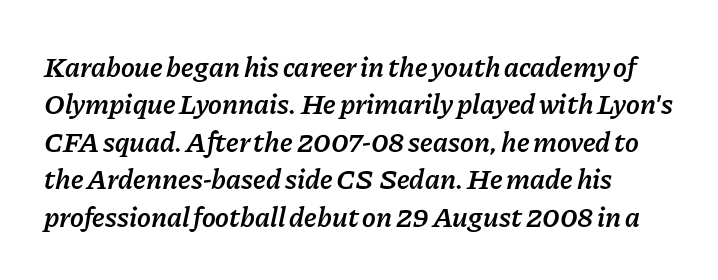
{"italic": "yes", "lean": "right", "slant_degrees": 11, "bold": "semi", "weight": "semibold", "width": "normal", "stroke_contrast": "low", "x_height": "medium", "monospaced": "no", "underline": "no", "line_spacing": "normal", "line_spacing_ratio": 1.29, "letter_spacing": "normal", "letter_spacing_em": 0.0, "glyph_px": 29}
